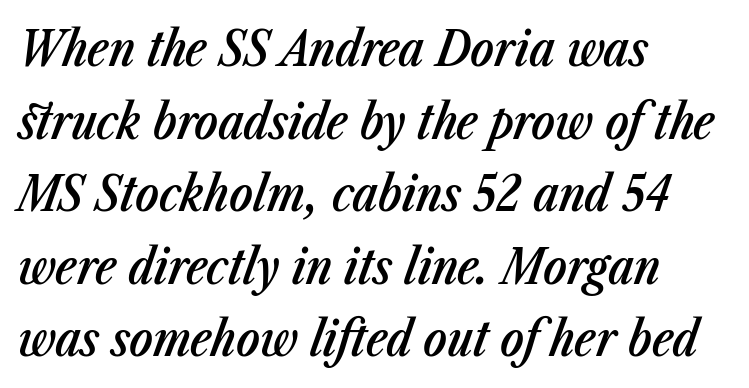
Q: Is the text bold? A: Semi-bold.
Q: Is the text italic (slanted)? A: Yes, it leans right by about 23 degrees.
Q: Is the text underlined? A: No.
Q: How is the paragraph aligned? A: Left-aligned.
Q: Is the spacing between letters normal or unusually wide? A: Normal.
Q: Is the spacing between lines tight, normal or loose? A: Normal.
Q: Width (condensed, normal, or wide)? A: Condensed.
Q: Stroke contrast? A: Low.
Q: x-height? A: Medium.
Q: Monospaced? A: No.
